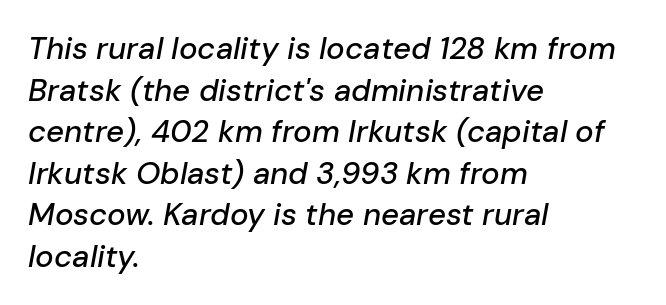
The image shows 31 px text type, italic (leaning right); set left-aligned, normal line spacing (1.34x), normal letter spacing, not underlined; low stroke contrast and a medium x-height.
